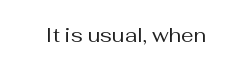
Q: Is the text bold? A: No.
Q: Is the text italic (slanted)? A: No, it is upright.
Q: Is the text underlined? A: No.
Q: Is the spacing between letters normal or unusually wide? A: Normal.
